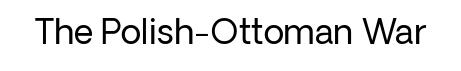
The rendering keeps characters at their native spacing. Serif or sans? Sans — the stroke terminals are bare. Heaviness? Minimal to ordinary, like unemphasized prose. This sample uses an upright cut, with every glyph sitting square on the baseline. Proportional: the letters do not fall into vertical columns. Glance below the letters and you will spot only blank space.
